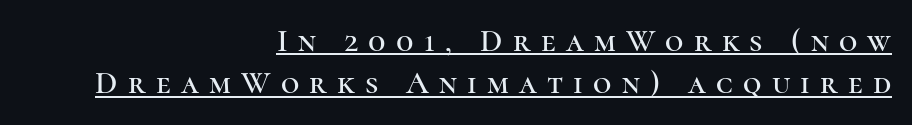
The image shows 32 px serif type, upright; set right-aligned, normal line spacing (1.32x), unusually wide letter spacing (+0.32 em), underlined; high stroke contrast and a medium x-height.
